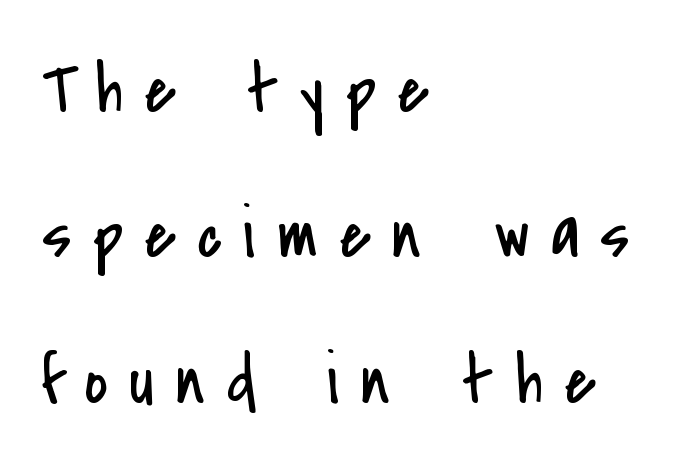
{"serif": "no", "italic": "no", "bold": "no", "weight": "regular", "width": "condensed", "stroke_contrast": "low", "x_height": "small", "monospaced": "no", "underline": "no", "align": "left", "line_spacing": "loose", "line_spacing_ratio": 2.02, "letter_spacing": "wide", "letter_spacing_em": 0.3, "glyph_px": 72}
